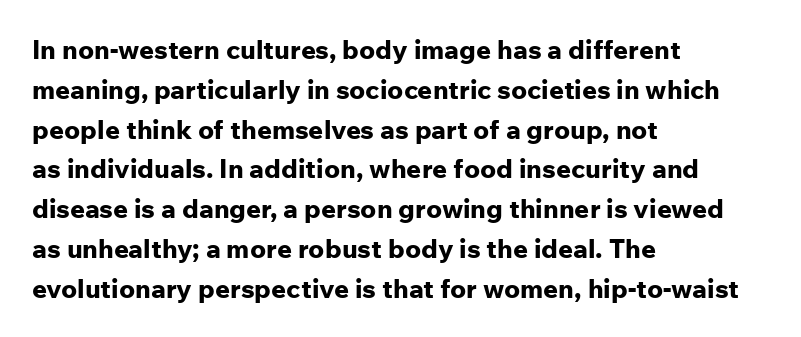
Plenty of ink on the page — the face is bold. Vertical spacing — default. Descenders hang freely into open space. All the whitespace from short lines collects on the right. This rendering leaves character spacing at its baseline value. Do the letters lean? They stand straight.
